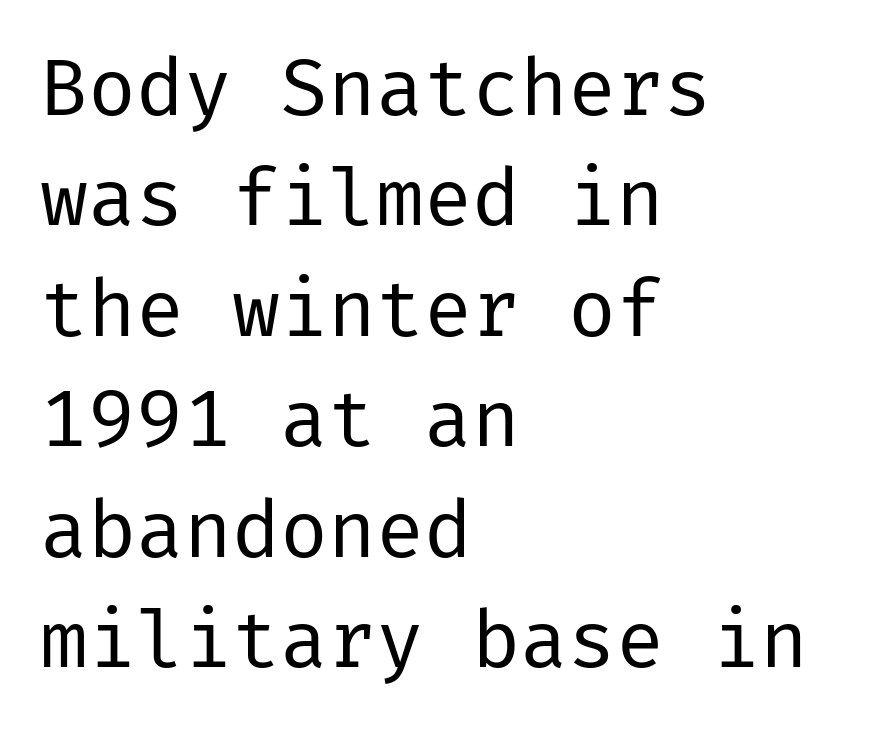
The characters are drawn with everyday or finer stroke widths. The zone under the glyphs is completely vacant. A typesetter would call this leading conventional body-copy spacing. Designer's note — italics off, roman on. Tracking here is standard; glyphs follow each other at the usual distance. The paragraph shown leans on its left margin.
